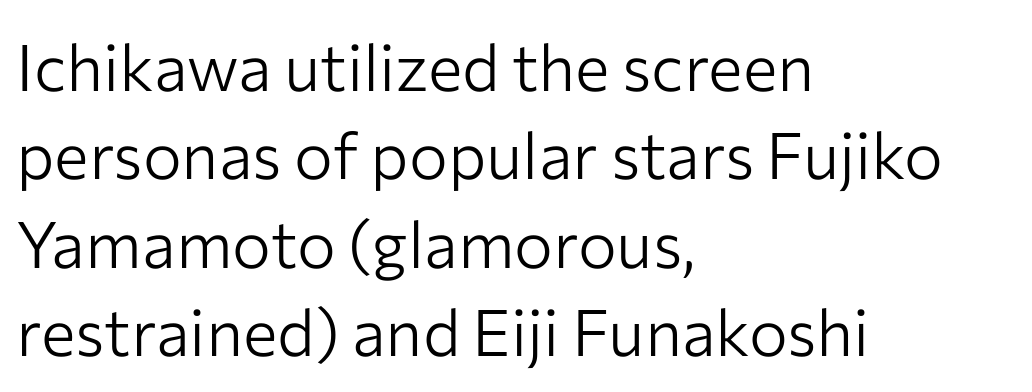
{"serif": "no", "italic": "no", "bold": "no", "weight": "light", "width": "normal", "stroke_contrast": "low", "x_height": "medium", "monospaced": "no", "underline": "no", "align": "left", "line_spacing": "normal", "line_spacing_ratio": 1.36, "letter_spacing": "normal", "letter_spacing_em": 0.0, "glyph_px": 65}
